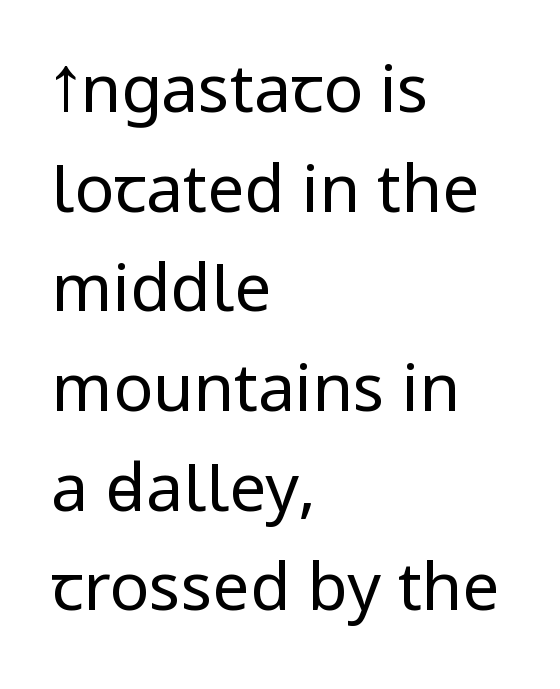
The image shows 66 px regular-weight, condensed sans-serif type, upright; set left-aligned, normal line spacing (1.51x), normal letter spacing, not underlined; low stroke contrast and a large x-height.
